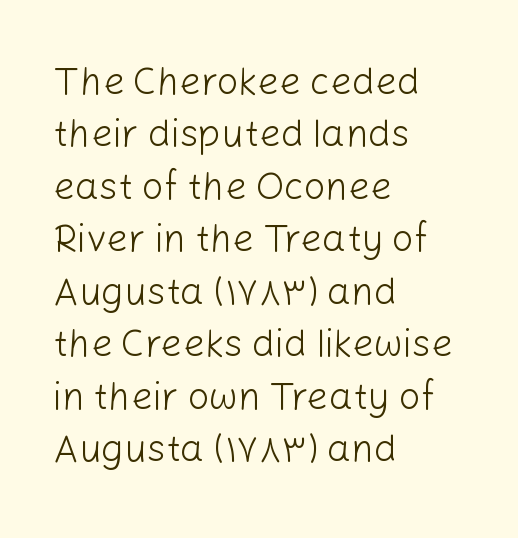
Q: Is the text bold? A: No.
Q: Is the text italic (slanted)? A: No, it is upright.
Q: Is the typeface a serif or a sans-serif typeface? A: Sans-serif.
Q: Is the text underlined? A: No.
Q: How is the paragraph aligned? A: Left-aligned.
Q: Is the spacing between letters normal or unusually wide? A: Normal.
Q: Is the spacing between lines tight, normal or loose? A: Normal.
Q: Width (condensed, normal, or wide)? A: Normal.
Q: Stroke contrast? A: Low.
Q: x-height? A: Medium.
Q: Monospaced? A: No.
